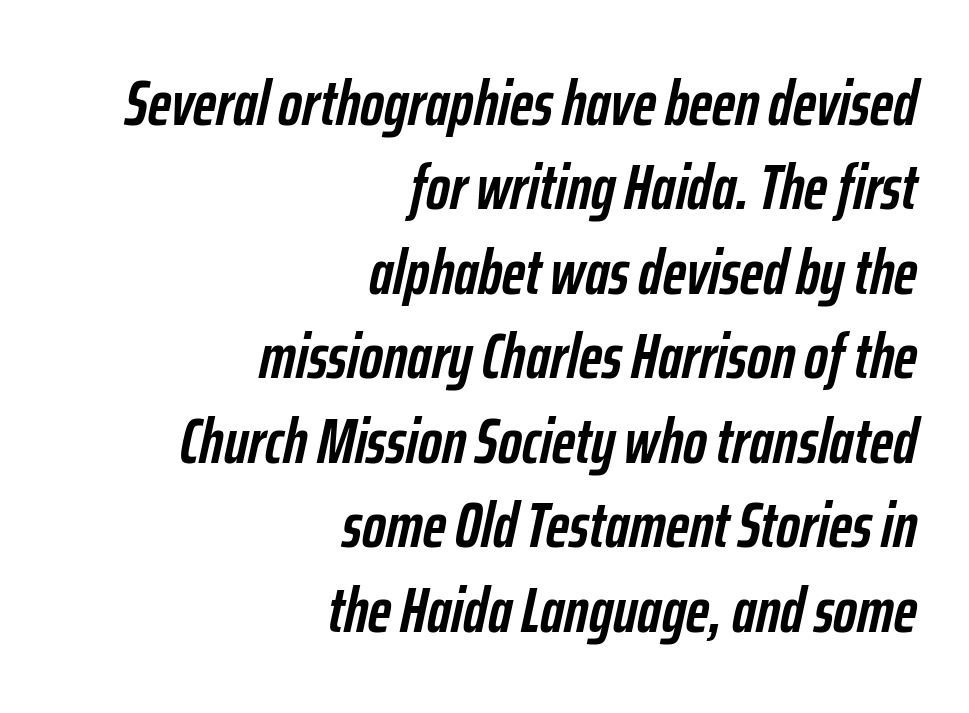
The image shows 64 px semibold, condensed type, italic (leaning right); set right-aligned, normal line spacing (1.32x), normal letter spacing, not underlined; low stroke contrast and a medium x-height.
